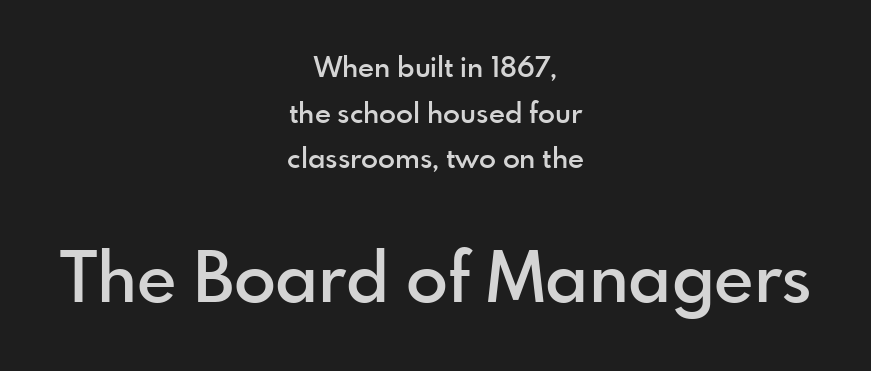
Q: Is the text bold? A: Semi-bold.
Q: Is the text italic (slanted)? A: No, it is upright.
Q: Is the typeface a serif or a sans-serif typeface? A: Sans-serif.
Q: Is the text underlined? A: No.
Q: How is the paragraph aligned? A: Centered.
Q: Is the spacing between letters normal or unusually wide? A: Normal.
Q: Is the spacing between lines tight, normal or loose? A: Normal.
Q: Which block of text is set in a larger size, the first (top) or the second (bottom)? A: The second (bottom) one.
Q: Width (condensed, normal, or wide)? A: Normal.
Q: x-height? A: Small.
Q: Monospaced? A: No.
